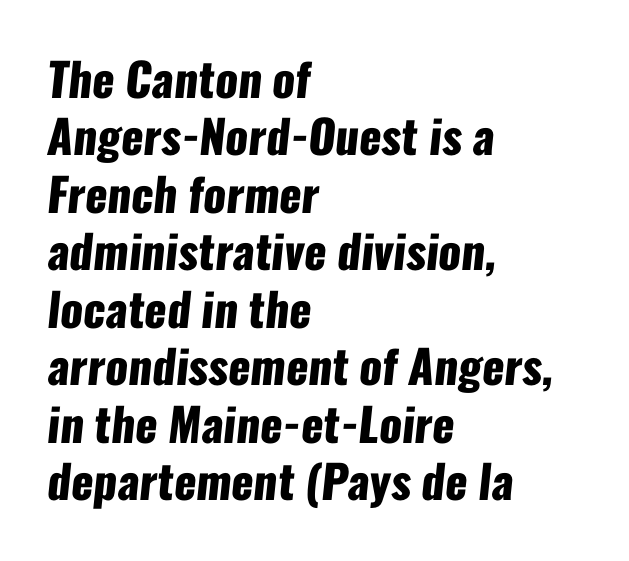
Looks like regular typesetting: each glyph gets only the width it needs. The strip under each line holds only bare page. Look at the tracking — it's just the regular setting, nothing added. Each letter's strokes conclude bluntly, with no projecting serifs. A student would call this left alignment; a typographer would say flush left, rag right. The strokes are fattened all the way to bold.
